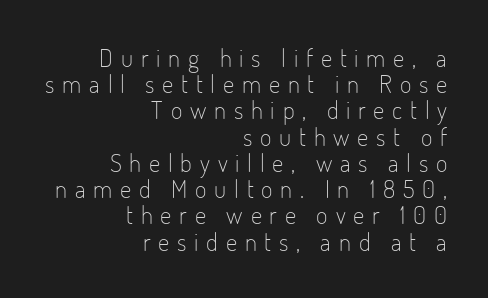
Letters have the restrained weight of plain body copy at most. The rendering uses a small line-height, squeezing the rows. The string is rendered with underlining switched off. The tracking reads as deliberately expanded to a designer's eye. The font's upright variant was chosen for this text. If you drew a ruler down the right edge, every line would touch it.
